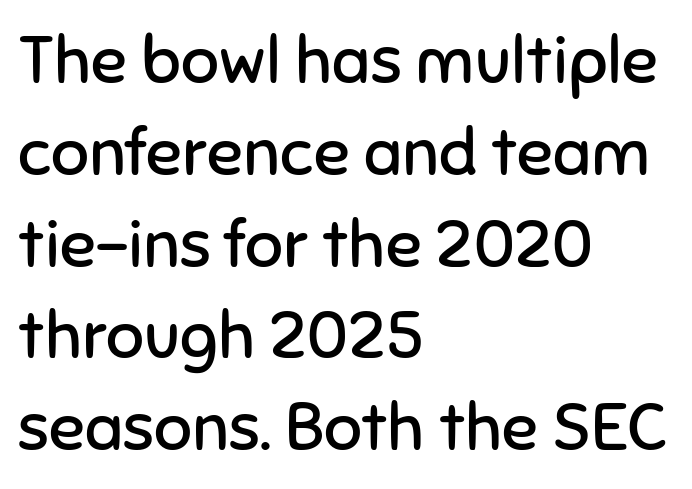
Q: Is the text bold? A: No.
Q: Is the text italic (slanted)? A: No, it is upright.
Q: Is the typeface a serif or a sans-serif typeface? A: Sans-serif.
Q: Is the text underlined? A: No.
Q: How is the paragraph aligned? A: Left-aligned.
Q: Is the spacing between letters normal or unusually wide? A: Normal.
Q: Is the spacing between lines tight, normal or loose? A: Normal.
Q: Width (condensed, normal, or wide)? A: Normal.
Q: Stroke contrast? A: Low.
Q: x-height? A: Medium.
Q: Monospaced? A: No.
